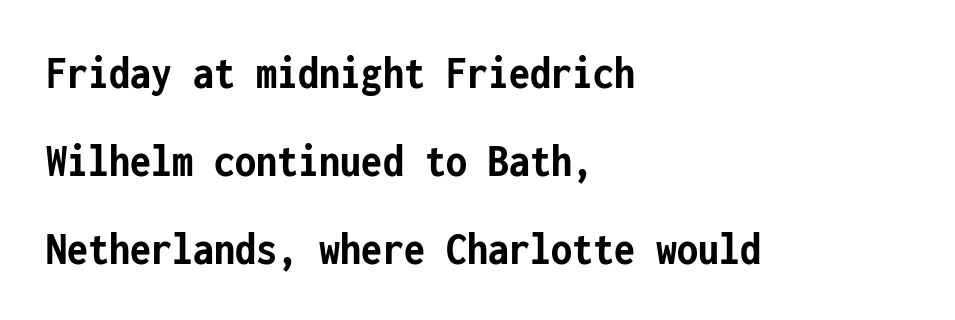
Q: Is the text bold? A: Yes.
Q: Is the text italic (slanted)? A: No, it is upright.
Q: Is the typeface a serif or a sans-serif typeface? A: Sans-serif.
Q: Is the text underlined? A: No.
Q: How is the paragraph aligned? A: Left-aligned.
Q: Is the spacing between letters normal or unusually wide? A: Normal.
Q: Width (condensed, normal, or wide)? A: Condensed.
Q: Stroke contrast? A: Low.
Q: x-height? A: Medium.
Q: Monospaced? A: Yes.
